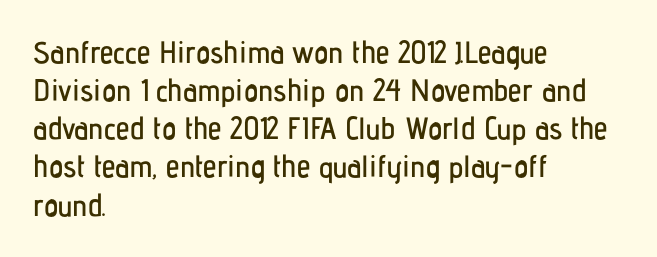
{"serif": "no", "italic": "no", "width": "condensed", "stroke_contrast": "low", "x_height": "medium", "monospaced": "no", "underline": "no", "align": "left", "line_spacing_ratio": 1.23, "letter_spacing": "normal", "letter_spacing_em": 0.0, "glyph_px": 31}
